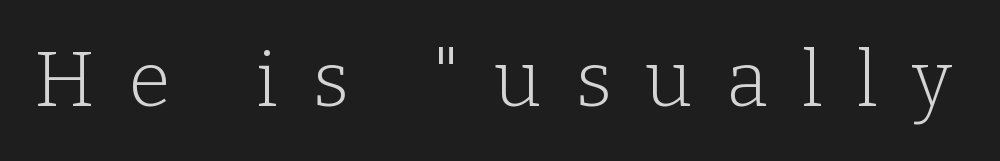
Q: Is the text bold? A: No.
Q: Is the text italic (slanted)? A: No, it is upright.
Q: Is the typeface a serif or a sans-serif typeface? A: Serif.
Q: Is the text underlined? A: No.
Q: Is the spacing between letters normal or unusually wide? A: Unusually wide.
Q: Width (condensed, normal, or wide)? A: Normal.
Q: Stroke contrast? A: Low.
Q: x-height? A: Medium.
Q: Monospaced? A: No.
